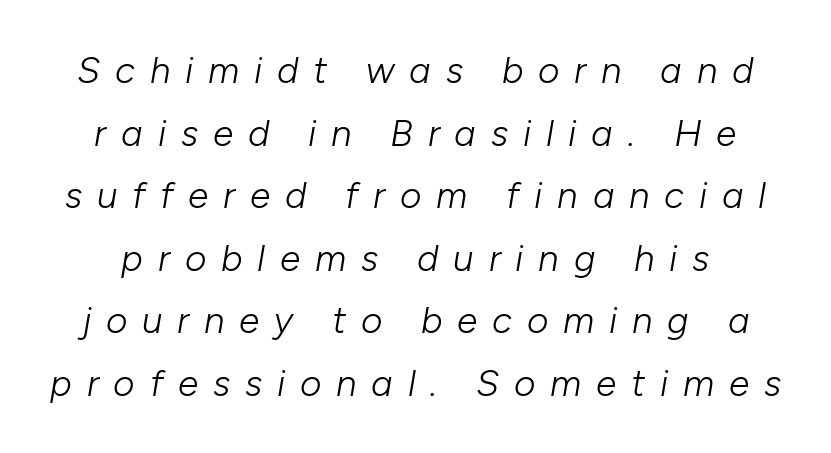
The image shows 37 px light type, italic (leaning right); set normal line spacing (1.69x), unusually wide letter spacing (+0.4 em), not underlined; low stroke contrast and a medium x-height.
